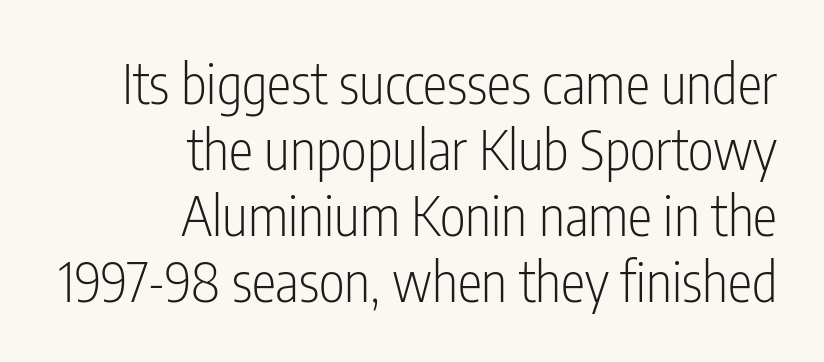
{"serif": "no", "italic": "no", "bold": "no", "weight": "light", "width": "condensed", "stroke_contrast": "low", "x_height": "medium", "monospaced": "no", "underline": "no", "align": "right", "line_spacing_ratio": 1.2, "letter_spacing": "normal", "letter_spacing_em": 0.0, "glyph_px": 55}
